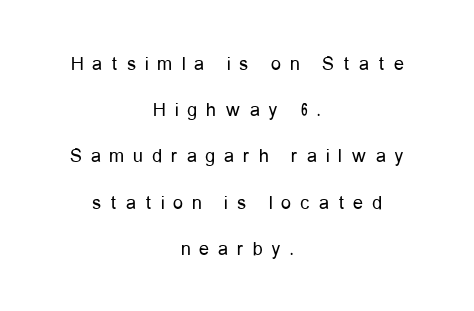
Interline gaps are noticeably wide in this sample. The glyphs are unaccompanied by any horizontal stroke below them. Is the stroke heavy? The answer is a plain regular-or-lighter. In terms of posture, this sample is upright. The face used here is rendered with a markedly widened letterfit. The text block is weighted toward neither margin, spreading evenly from the middle.
